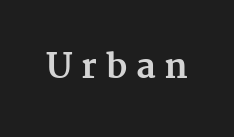
Q: Is the text bold? A: Yes.
Q: Is the text italic (slanted)? A: No, it is upright.
Q: Is the typeface a serif or a sans-serif typeface? A: Serif.
Q: Is the text underlined? A: No.
Q: Is the spacing between letters normal or unusually wide? A: Unusually wide.
Q: Width (condensed, normal, or wide)? A: Normal.
Q: Stroke contrast? A: Medium.
Q: x-height? A: Medium.
Q: Monospaced? A: No.
